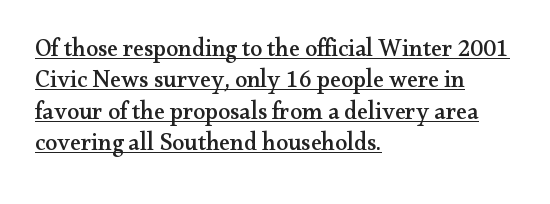
No italicization has been applied; the sample stays upright. Which margin do the lines hug? The left one — the right edge is uneven. The horizontal fit of the characters is conventional and even. This is underlined copy, the kind a proofreader might mark for attention.
